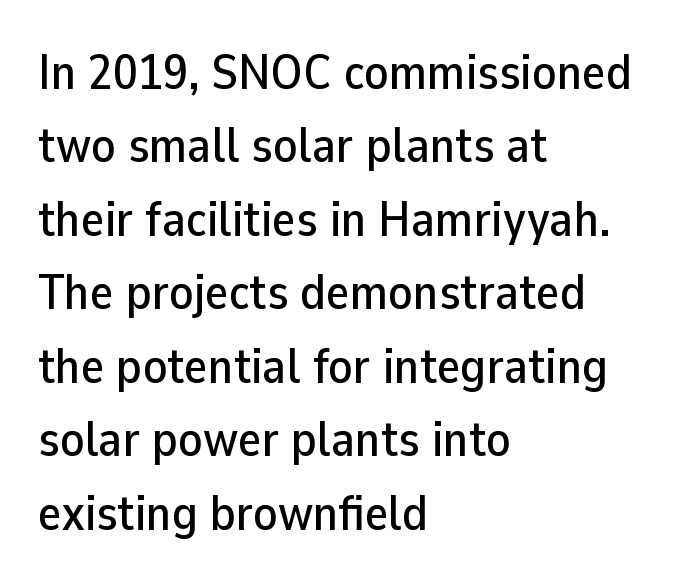
{"serif": "no", "italic": "no", "width": "normal", "stroke_contrast": "low", "x_height": "medium", "monospaced": "no", "underline": "no", "align": "left", "line_spacing": "normal", "line_spacing_ratio": 1.47, "letter_spacing": "normal", "letter_spacing_em": 0.0, "glyph_px": 50}
